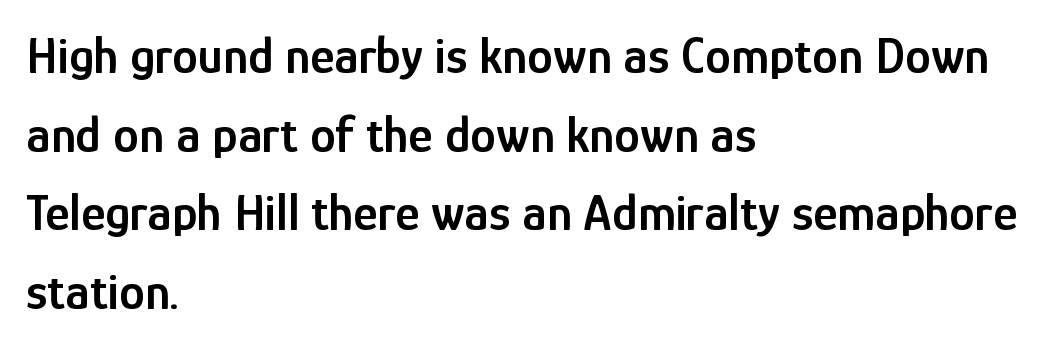
Whoever set this chose a conventional vertical rhythm. Descender tails drop into unmarked territory. Every character sits straight up, as roman type does. The letters are semibold — heavier than regular but short of a full bold. Looks like regular typesetting: each glyph gets only the width it needs.
